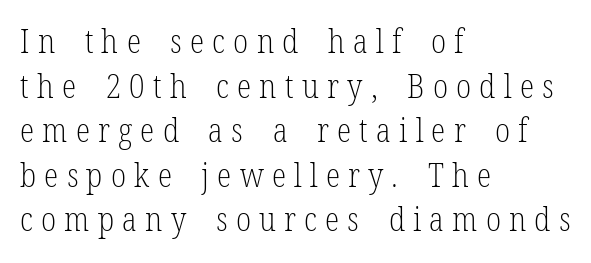
{"serif": "yes", "italic": "no", "bold": "no", "weight": "light", "width": "condensed", "stroke_contrast": "low", "x_height": "medium", "monospaced": "no", "underline": "no", "align": "left", "line_spacing": "normal", "line_spacing_ratio": 1.35, "letter_spacing": "wide", "letter_spacing_em": 0.25, "glyph_px": 33}
